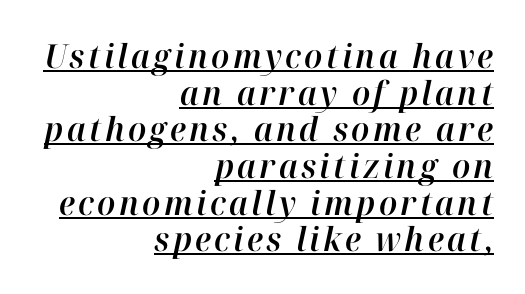
Q: Is the text italic (slanted)? A: Yes, it leans right by about 12 degrees.
Q: Is the text underlined? A: Yes.
Q: How is the paragraph aligned? A: Right-aligned.
Q: Is the spacing between lines tight, normal or loose? A: Tight.
Q: Width (condensed, normal, or wide)? A: Normal.
Q: Stroke contrast? A: High.
Q: x-height? A: Medium.
Q: Monospaced? A: No.
